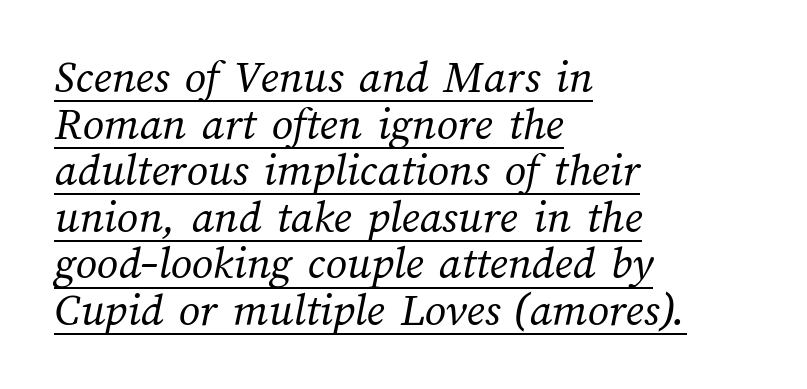
Q: Is the text bold? A: No.
Q: Is the text underlined? A: Yes.
Q: How is the paragraph aligned? A: Left-aligned.
Q: Is the spacing between letters normal or unusually wide? A: Normal.
Q: Is the spacing between lines tight, normal or loose? A: Tight.
Q: Width (condensed, normal, or wide)? A: Normal.
Q: Stroke contrast? A: Medium.
Q: x-height? A: Medium.
Q: Monospaced? A: No.
